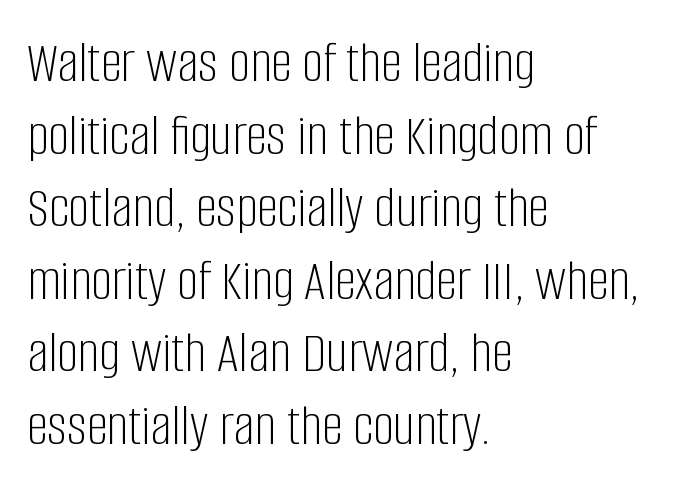
The image shows 59 px light, condensed sans-serif type, upright; set left-aligned, line spacing 1.23x, normal letter spacing, not underlined; low stroke contrast and a large x-height.
